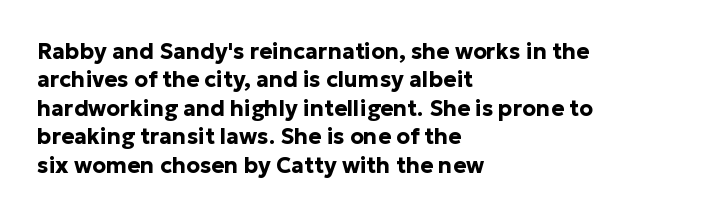
{"italic": "no", "bold": "yes", "underline": "no", "align": "left", "line_spacing": "normal", "line_spacing_ratio": 1.29, "letter_spacing": "normal", "letter_spacing_em": 0.0, "glyph_px": 22}
